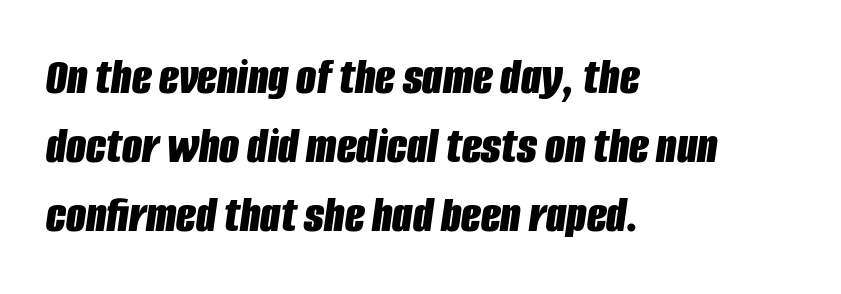
The image shows 52 px bold, condensed type, italic (leaning right); set left-aligned, normal line spacing (1.33x), normal letter spacing, not underlined; low stroke contrast and a large x-height.
